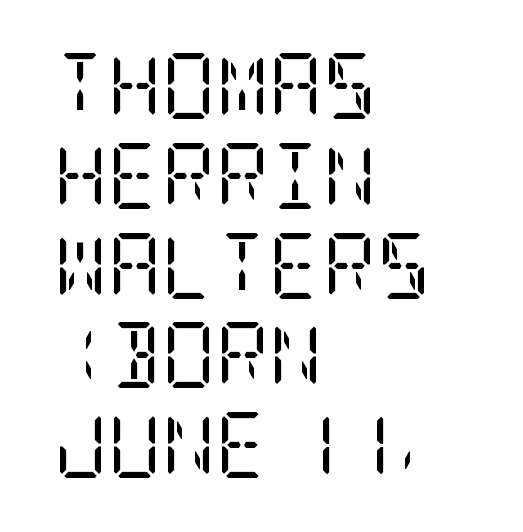
Q: Is the text bold? A: No.
Q: Is the text italic (slanted)? A: No, it is upright.
Q: Is the typeface a serif or a sans-serif typeface? A: Serif.
Q: Is the text underlined? A: No.
Q: How is the paragraph aligned? A: Left-aligned.
Q: Is the spacing between letters normal or unusually wide? A: Normal.
Q: Is the spacing between lines tight, normal or loose? A: Normal.
Q: Width (condensed, normal, or wide)? A: Condensed.
Q: Stroke contrast? A: Low.
Q: x-height? A: Large.
